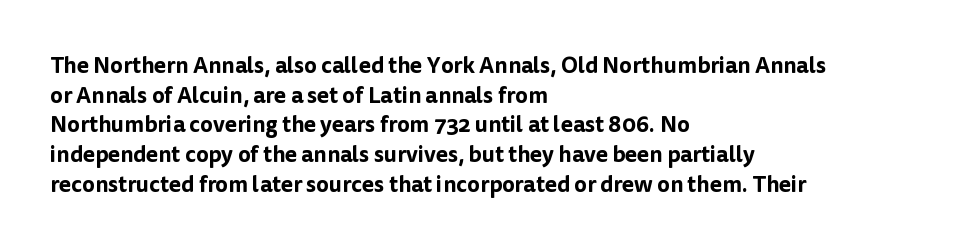
The image shows 22 px text type, upright; set left-aligned, normal line spacing (1.35x), normal letter spacing, not underlined.
